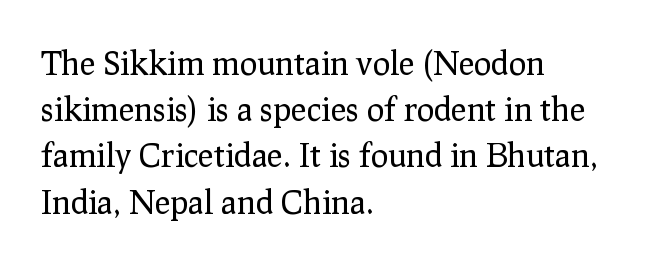
The face used here is proportionally spaced, like ordinary book or web type. The letterforms sit shoulder to shoulder at normal distance. Old-style or modern, the face here clearly has serifs. Nobody drew a line under any word here.
